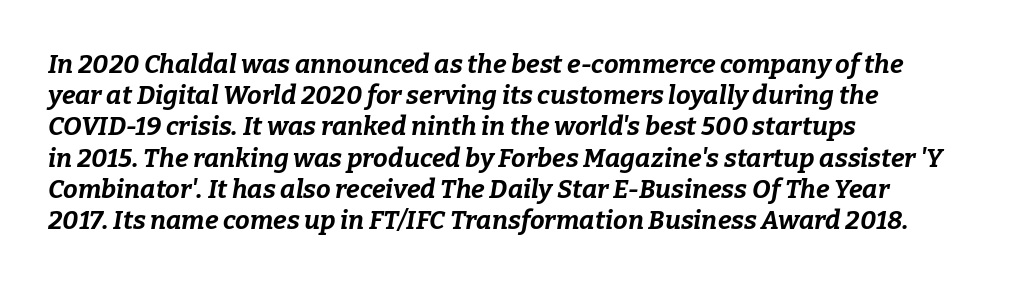
Q: Is the text bold? A: Yes.
Q: Is the text italic (slanted)? A: Yes, it leans right by about 9 degrees.
Q: Is the text underlined? A: No.
Q: How is the paragraph aligned? A: Left-aligned.
Q: Is the spacing between letters normal or unusually wide? A: Normal.
